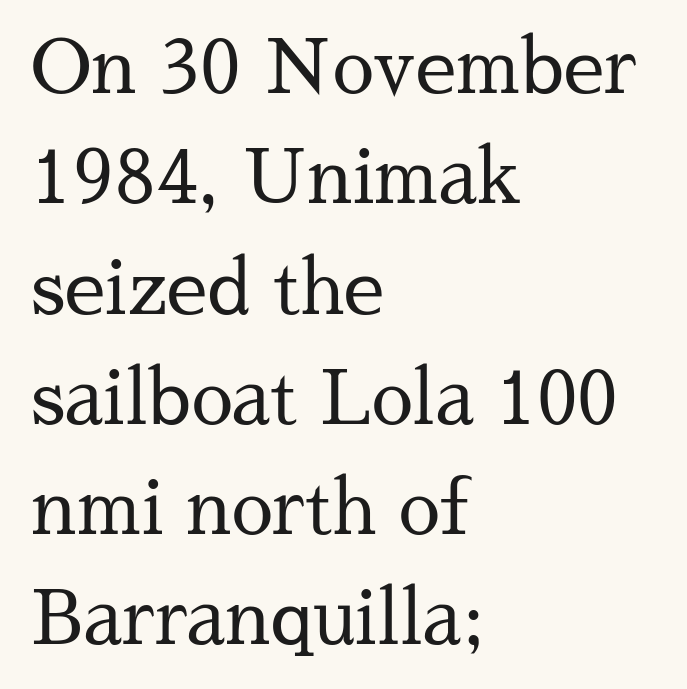
{"serif": "yes", "italic": "no", "bold": "no", "weight": "regular", "width": "normal", "stroke_contrast": "medium", "x_height": "medium", "monospaced": "no", "underline": "no", "align": "left", "line_spacing": "normal", "line_spacing_ratio": 1.49, "letter_spacing": "normal", "letter_spacing_em": 0.0, "glyph_px": 74}
